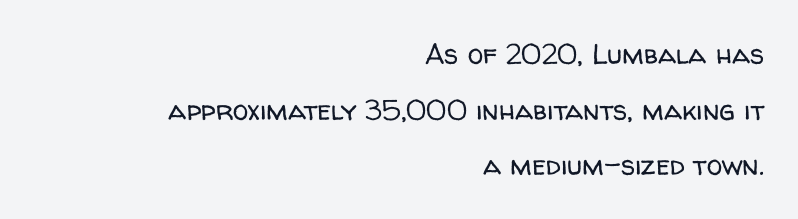
Q: Is the text bold? A: No.
Q: Is the text italic (slanted)? A: No, it is upright.
Q: Is the typeface a serif or a sans-serif typeface? A: Sans-serif.
Q: Is the text underlined? A: No.
Q: How is the paragraph aligned? A: Right-aligned.
Q: Is the spacing between letters normal or unusually wide? A: Normal.
Q: Is the spacing between lines tight, normal or loose? A: Loose.
Q: Width (condensed, normal, or wide)? A: Normal.
Q: Stroke contrast? A: Low.
Q: x-height? A: Medium.
Q: Monospaced? A: No.
